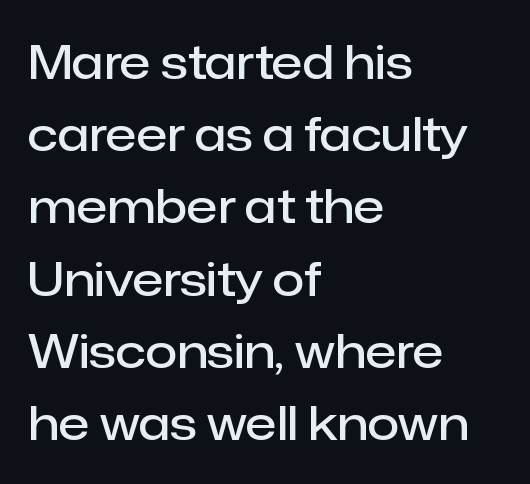
Q: Is the text bold? A: Semi-bold.
Q: Is the text italic (slanted)? A: No, it is upright.
Q: Is the typeface a serif or a sans-serif typeface? A: Sans-serif.
Q: Is the text underlined? A: No.
Q: How is the paragraph aligned? A: Left-aligned.
Q: Is the spacing between letters normal or unusually wide? A: Normal.
Q: Is the spacing between lines tight, normal or loose? A: Normal.
Q: Width (condensed, normal, or wide)? A: Normal.
Q: Stroke contrast? A: Low.
Q: x-height? A: Medium.
Q: Monospaced? A: No.
